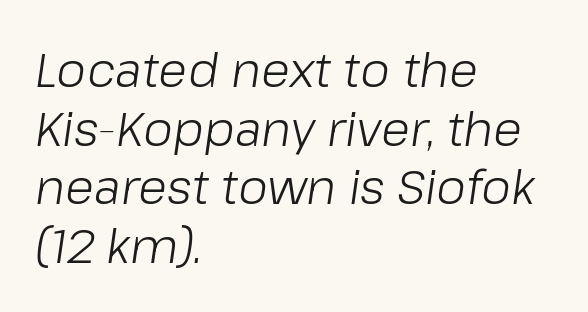
The passage shown is typed in a proportional face where columns would drift. No extra tracking has been applied to these lines. Weight: not bold — regular or lighter. A typesetter would mark this as italic.
